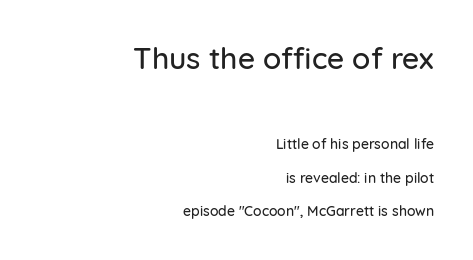
The font's upright variant was chosen for this text. The passage shown begins with its larger block and ends with its smaller one. The passage shown is typed in a proportional face where columns would drift. The block of text is sparse from top to bottom, with ample space between rows.
